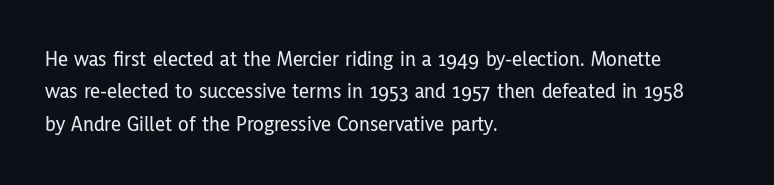
Bare-footed words on every line. The space between consecutive lines is moderate. Caption: standard tracking, unaltered. The lettering holds an erect, upright posture throughout. The text block is weighted toward the left margin, trailing off unevenly rightward.
